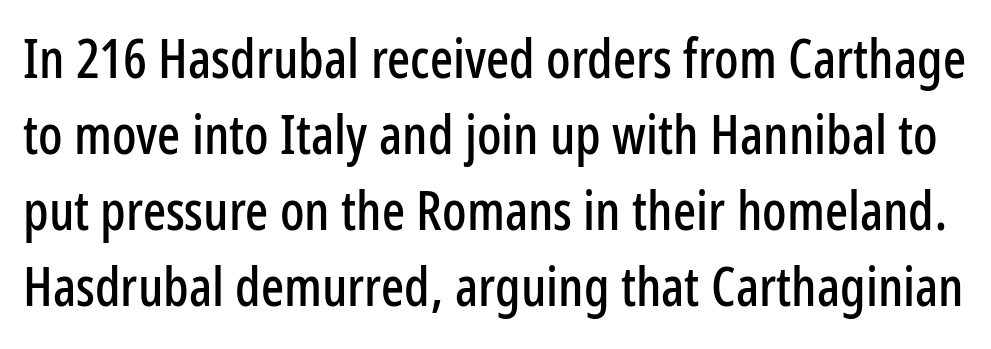
The image shows 54 px condensed sans-serif type, upright; set normal line spacing (1.41x), normal letter spacing, not underlined; low stroke contrast and a medium x-height.
